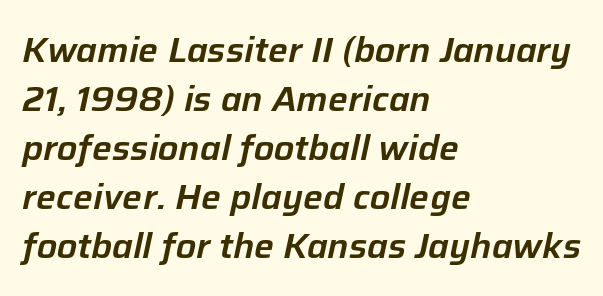
Does the lettering tilt? It does — this is italic. This rendering features lettering with no underline. A typesetter would call this leading conventional body-copy spacing. This rendering leaves character spacing at its baseline value.
